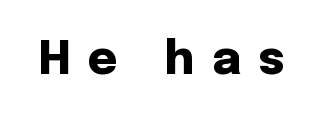
{"serif": "no", "italic": "no", "bold": "yes", "weight": "heavy", "width": "normal", "stroke_contrast": "low", "x_height": "medium", "monospaced": "no", "underline": "no", "letter_spacing": "wide", "letter_spacing_em": 0.4, "glyph_px": 45}
